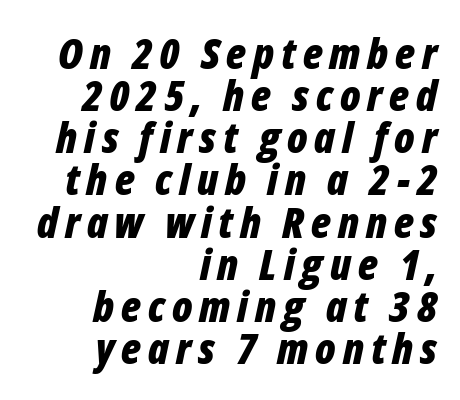
Spacing verdict: proportional, widths tailored to each character. Designer's note — italics engaged. You could barely slide anything between these rows. Caption: multi-line text, flush right, ragged left.
